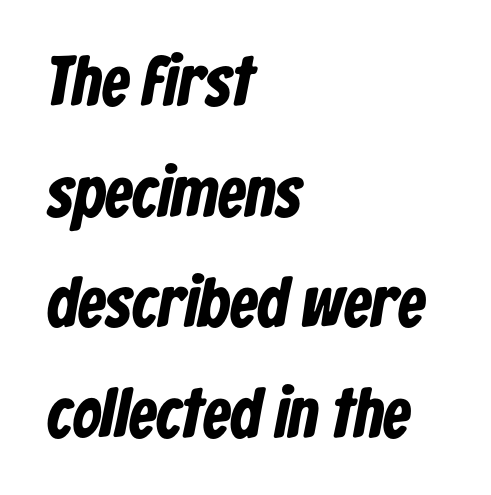
Q: Is the text bold? A: Yes.
Q: Is the typeface a serif or a sans-serif typeface? A: Sans-serif.
Q: Is the text underlined? A: No.
Q: How is the paragraph aligned? A: Left-aligned.
Q: Is the spacing between letters normal or unusually wide? A: Normal.
Q: Is the spacing between lines tight, normal or loose? A: Normal.
Q: Width (condensed, normal, or wide)? A: Condensed.
Q: Stroke contrast? A: Low.
Q: x-height? A: Medium.
Q: Monospaced? A: No.
